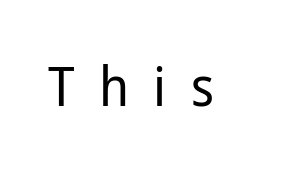
The lettering holds an erect, upright posture throughout. The letterforms stand isolated, each surrounded by extra space. Each row of text sits above clean, open space. The typeface has the unassuming heft of standard copy or less.
